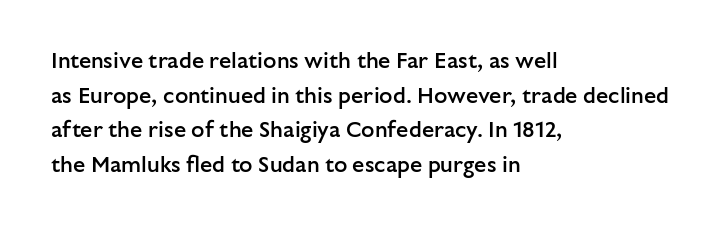
{"italic": "no", "bold": "semi", "underline": "no", "align": "left", "line_spacing": "normal", "line_spacing_ratio": 1.57, "letter_spacing": "normal", "letter_spacing_em": 0.0, "glyph_px": 22}
